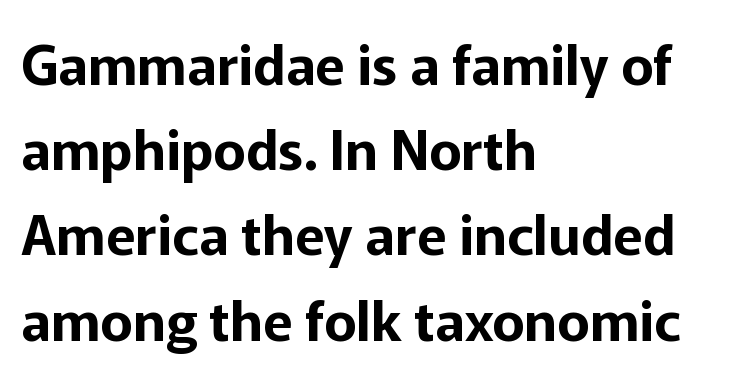
The image shows 55 px sans-serif type, upright; set left-aligned, normal line spacing (1.55x), normal letter spacing, not underlined; low stroke contrast and a medium x-height.
